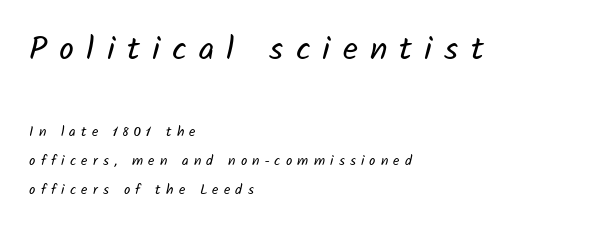
The image shows 33 px regular-weight sans-serif type; set left-aligned, loose line spacing (2.06x), unusually wide letter spacing (+0.37 em), not underlined; the first (top) block is 2.36x larger; low stroke contrast and a medium x-height.
